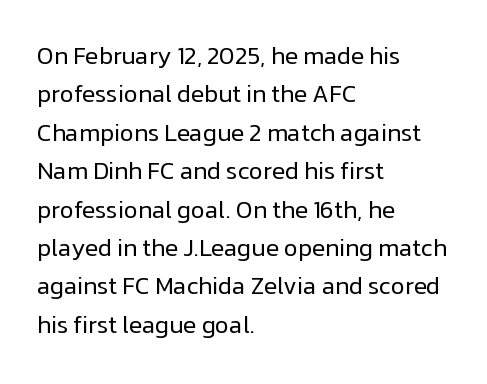
Q: Is the text bold? A: No.
Q: Is the text italic (slanted)? A: No, it is upright.
Q: Is the text underlined? A: No.
Q: How is the paragraph aligned? A: Left-aligned.
Q: Is the spacing between letters normal or unusually wide? A: Normal.
Q: Is the spacing between lines tight, normal or loose? A: Normal.
